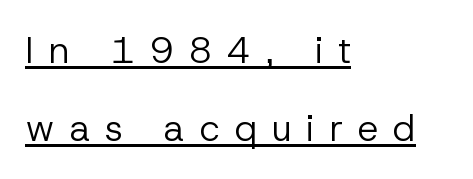
{"serif": "no", "italic": "no", "bold": "no", "weight": "regular", "width": "normal", "stroke_contrast": "low", "x_height": "medium", "monospaced": "no", "underline": "yes", "align": "left", "line_spacing": "loose", "line_spacing_ratio": 2.11, "letter_spacing": "wide", "letter_spacing_em": 0.4, "glyph_px": 37}
